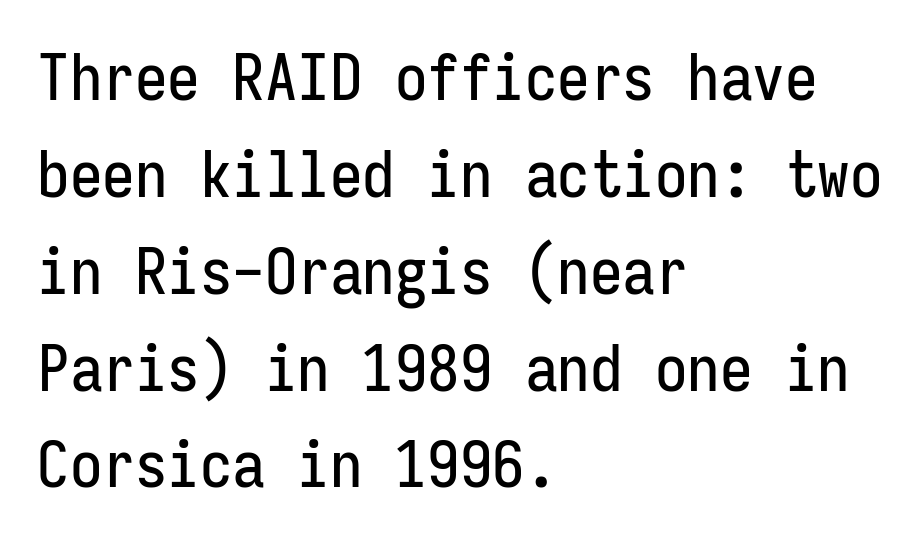
Q: Is the text italic (slanted)? A: No, it is upright.
Q: Is the typeface a serif or a sans-serif typeface? A: Sans-serif.
Q: Is the text underlined? A: No.
Q: How is the paragraph aligned? A: Left-aligned.
Q: Is the spacing between letters normal or unusually wide? A: Normal.
Q: Is the spacing between lines tight, normal or loose? A: Normal.
Q: Width (condensed, normal, or wide)? A: Condensed.
Q: Stroke contrast? A: Low.
Q: x-height? A: Medium.
Q: Monospaced? A: Yes.
